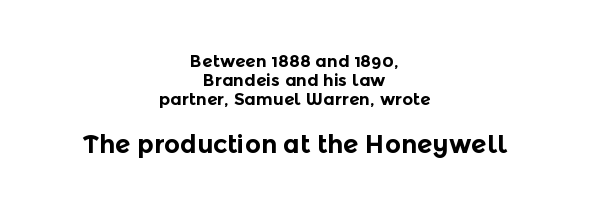
{"italic": "no", "bold": "yes", "underline": "no", "align": "center", "line_spacing": "tight", "line_spacing_ratio": 1.13, "letter_spacing": "normal", "letter_spacing_em": 0.0, "larger_block": "second", "size_ratio": 1.47, "glyph_px": 25}
